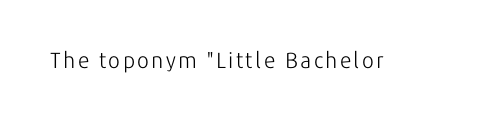
{"italic": "no", "bold": "no", "underline": "no", "glyph_px": 22}
